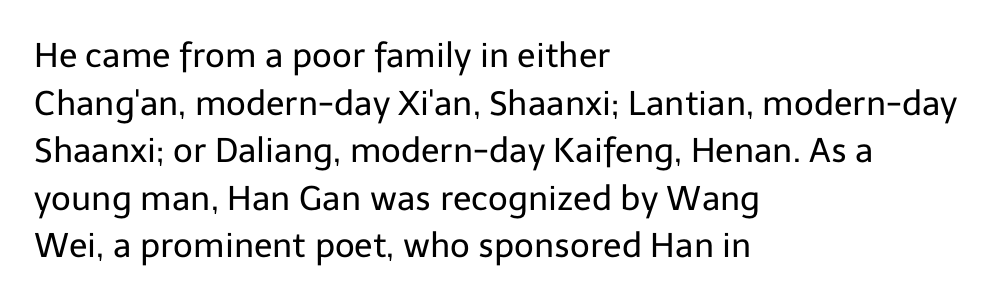
Q: Is the text bold? A: No.
Q: Is the text italic (slanted)? A: No, it is upright.
Q: Is the typeface a serif or a sans-serif typeface? A: Sans-serif.
Q: Is the text underlined? A: No.
Q: How is the paragraph aligned? A: Left-aligned.
Q: Is the spacing between letters normal or unusually wide? A: Normal.
Q: Is the spacing between lines tight, normal or loose? A: Normal.
Q: Width (condensed, normal, or wide)? A: Normal.
Q: Stroke contrast? A: Low.
Q: x-height? A: Medium.
Q: Monospaced? A: No.
